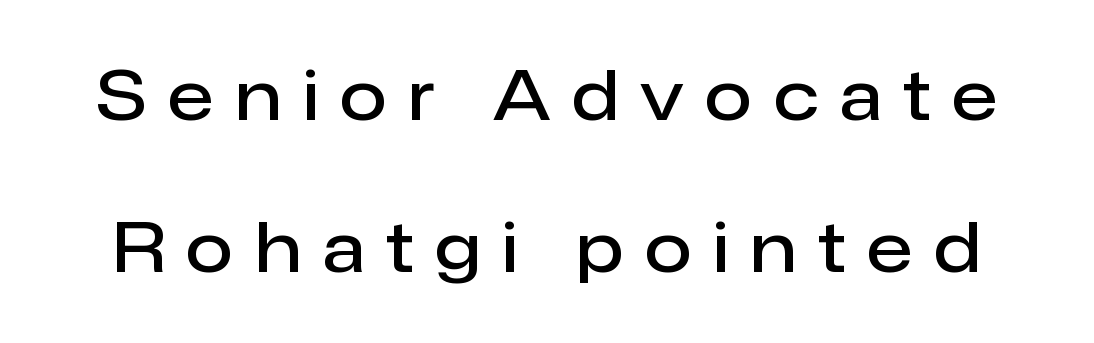
The foot of each line stays bare and open. Display-style spreading of the glyphs; the letterfit is very open. The glyphs in this specimen are sans serif. Nope, not italic — everything's standing straight. The passage shown stacks its lines with a broad gap.
